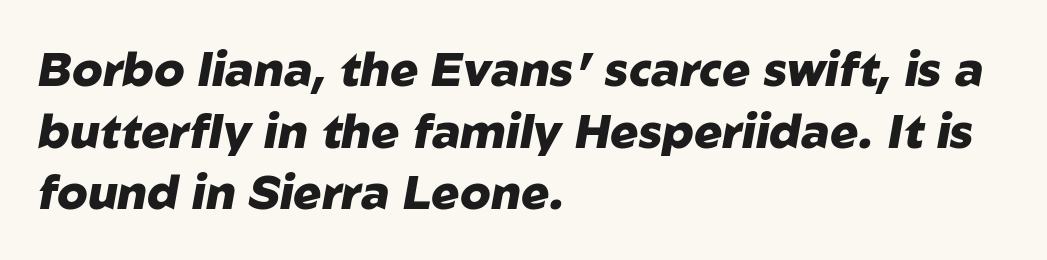
The image shows 47 px heavy type, italic (leaning right); set left-aligned, normal line spacing (1.31x), normal letter spacing, not underlined; low stroke contrast and a medium x-height.
